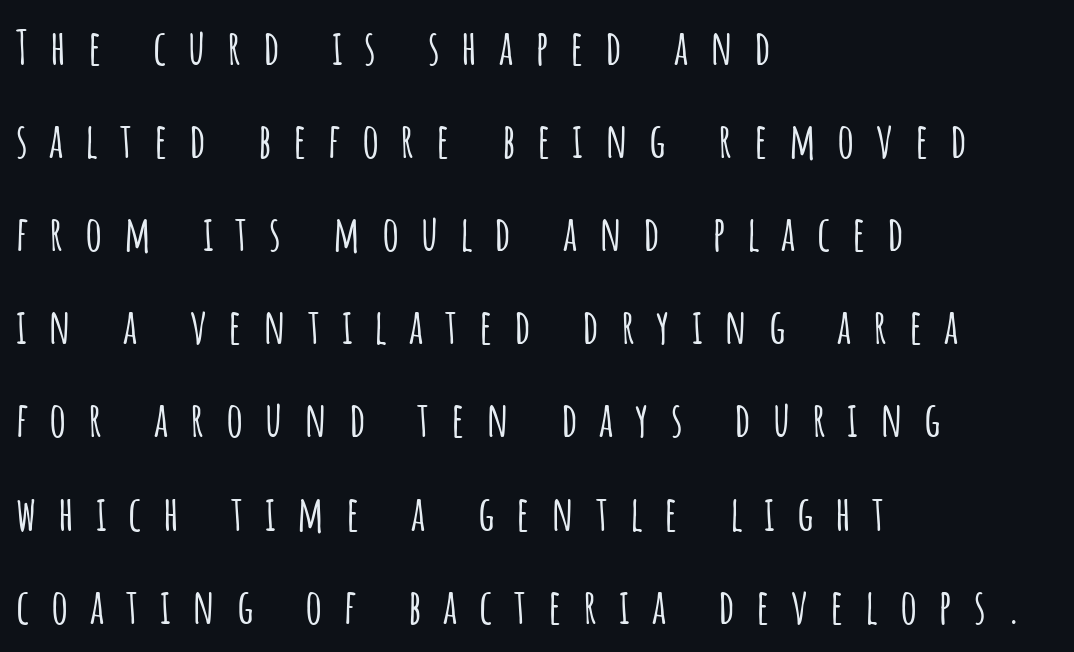
{"serif": "no", "italic": "no", "width": "condensed", "stroke_contrast": "low", "x_height": "large", "monospaced": "no", "underline": "no", "align": "left", "line_spacing": "loose", "line_spacing_ratio": 1.94, "letter_spacing": "wide", "letter_spacing_em": 0.45, "glyph_px": 48}
